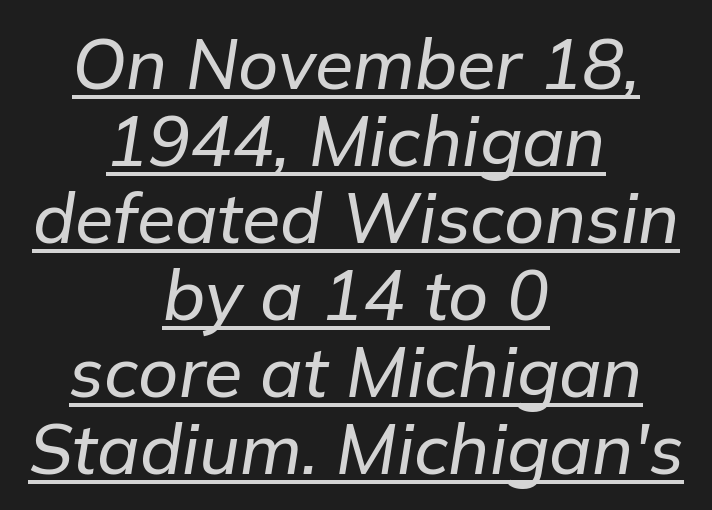
The image shows 70 px text type, italic (leaning right); set centered, tight line spacing (1.1x), normal letter spacing, underlined; low stroke contrast and a medium x-height.
